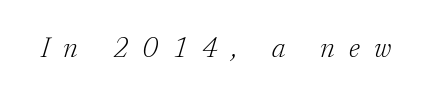
Q: Is the text bold? A: No.
Q: Is the text italic (slanted)? A: Yes, it leans right by about 17 degrees.
Q: Is the typeface a serif or a sans-serif typeface? A: Serif.
Q: Is the text underlined? A: No.
Q: Is the spacing between letters normal or unusually wide? A: Unusually wide.
Q: Width (condensed, normal, or wide)? A: Normal.
Q: Stroke contrast? A: Low.
Q: x-height? A: Medium.
Q: Monospaced? A: No.
